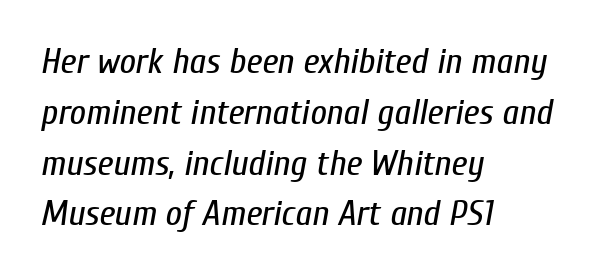
{"italic": "yes", "lean": "right", "slant_degrees": 10, "bold": "no", "weight": "regular", "width": "condensed", "stroke_contrast": "low", "x_height": "medium", "monospaced": "no", "underline": "no", "align": "left", "line_spacing": "normal", "line_spacing_ratio": 1.41, "letter_spacing": "normal", "letter_spacing_em": 0.0, "glyph_px": 36}
